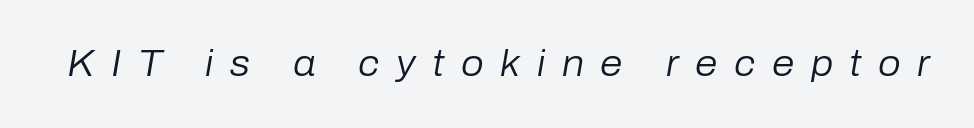
{"italic": "yes", "lean": "right", "slant_degrees": 10, "bold": "no", "weight": "regular", "width": "normal", "stroke_contrast": "low", "x_height": "medium", "monospaced": "no", "underline": "no", "letter_spacing": "wide", "letter_spacing_em": 0.46, "glyph_px": 36}
